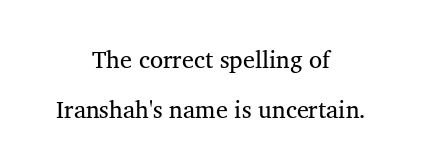
{"underline": "no", "align": "center", "line_spacing": "loose", "line_spacing_ratio": 2.09, "letter_spacing": "normal", "letter_spacing_em": 0.0, "glyph_px": 24}
